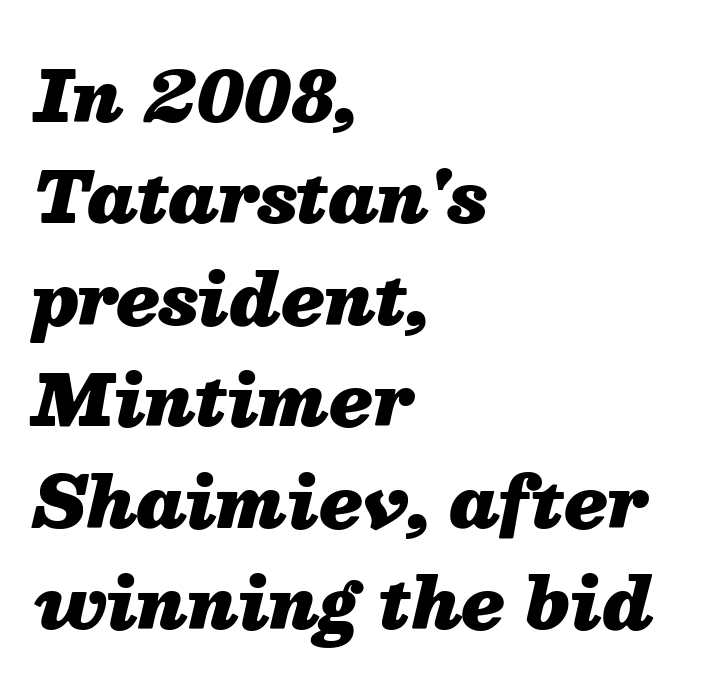
{"italic": "yes", "lean": "right", "slant_degrees": 13, "bold": "yes", "weight": "heavy", "width": "normal", "stroke_contrast": "medium", "x_height": "medium", "monospaced": "no", "underline": "no", "align": "left", "line_spacing": "normal", "line_spacing_ratio": 1.45, "letter_spacing": "normal", "letter_spacing_em": 0.0, "glyph_px": 70}
